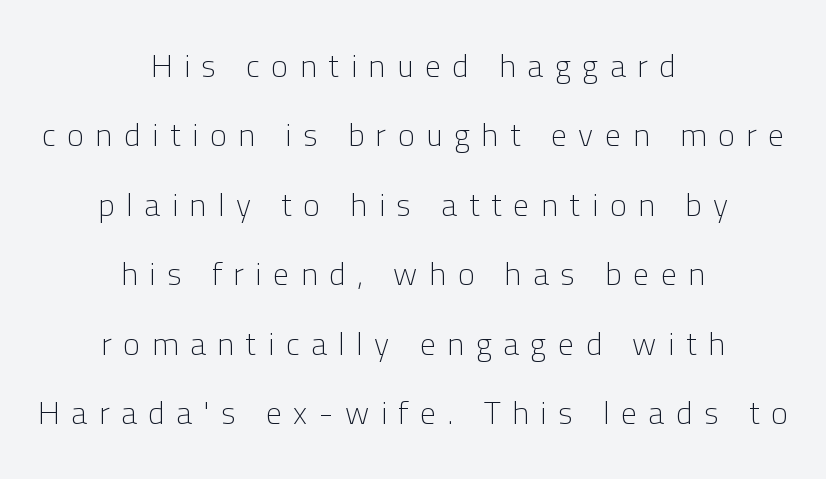
The passage shown stacks its lines with a broad gap. The passage shown has open, widely tracked lettering throughout. This rendering uses center alignment, leaving both contours irregular but symmetric. Quick note: underline off.
